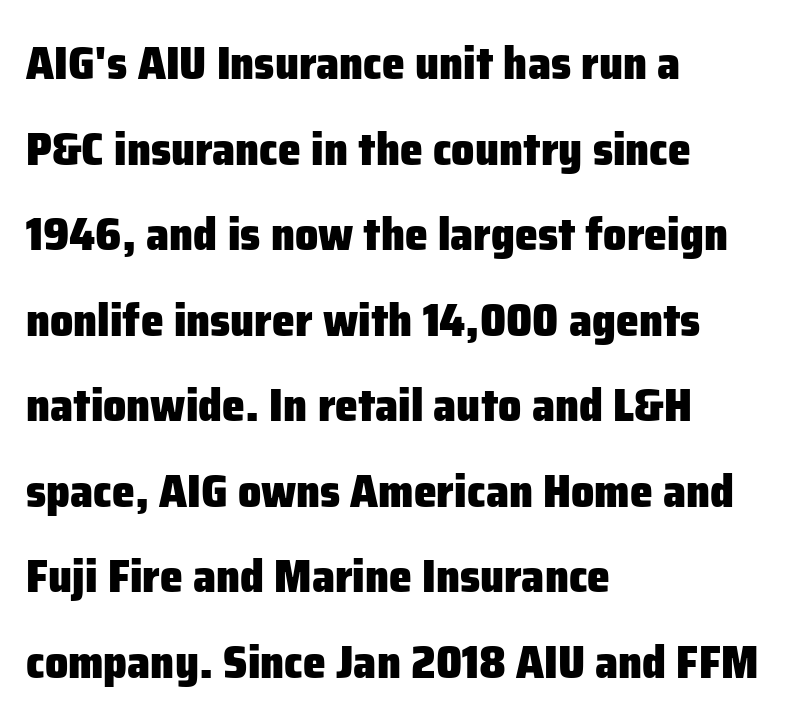
Where is the straight margin? On the left. It's the straight-up-and-down kind of type. The baseline area is clear. Typesetter's note: full bold, strokes at maximum text heaviness. Each word holds together tightly as a unit, with standard inter-letter gaps.
